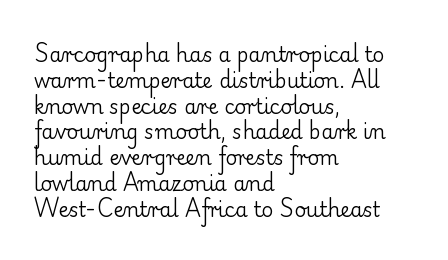
{"italic": "no", "bold": "no", "underline": "no", "align": "left", "line_spacing": "normal", "line_spacing_ratio": 1.29, "letter_spacing": "normal", "letter_spacing_em": 0.0, "glyph_px": 20}
